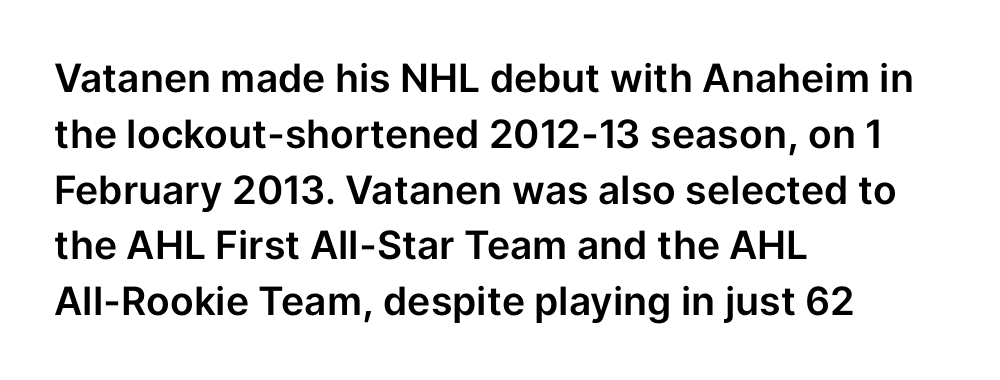
Q: Is the text italic (slanted)? A: No, it is upright.
Q: Is the typeface a serif or a sans-serif typeface? A: Sans-serif.
Q: Is the text underlined? A: No.
Q: How is the paragraph aligned? A: Left-aligned.
Q: Is the spacing between letters normal or unusually wide? A: Normal.
Q: Is the spacing between lines tight, normal or loose? A: Normal.
Q: Width (condensed, normal, or wide)? A: Normal.
Q: Stroke contrast? A: Low.
Q: x-height? A: Medium.
Q: Monospaced? A: No.
